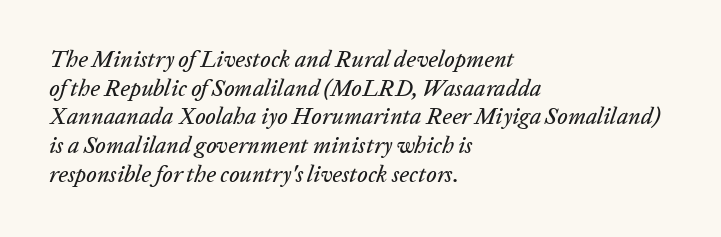
Notice how the stems are inclined rather than vertical — that's the hallmark of italics. Characters follow at the spacing the type designer built in. Nobody drew a line under any word here. A typesetter would call this leading conventional body-copy spacing.
